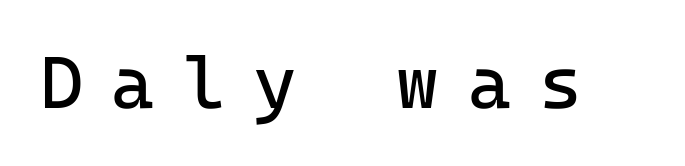
Q: Is the text bold? A: No.
Q: Is the text italic (slanted)? A: No, it is upright.
Q: Is the typeface a serif or a sans-serif typeface? A: Sans-serif.
Q: Is the text underlined? A: No.
Q: Is the spacing between letters normal or unusually wide? A: Unusually wide.
Q: Width (condensed, normal, or wide)? A: Normal.
Q: Stroke contrast? A: Low.
Q: x-height? A: Medium.
Q: Monospaced? A: Yes.
